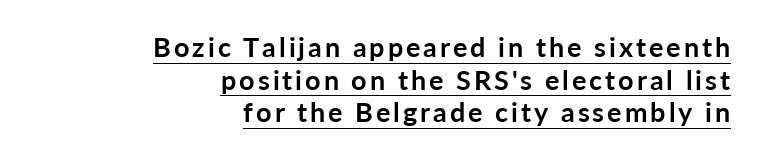
Right-aligned paragraph, ragged on the left. The rendering uses a bold face; every stroke is thick and dark. Ascenders rise straight up at ninety degrees. Honestly, the underline is the first thing you notice here.
